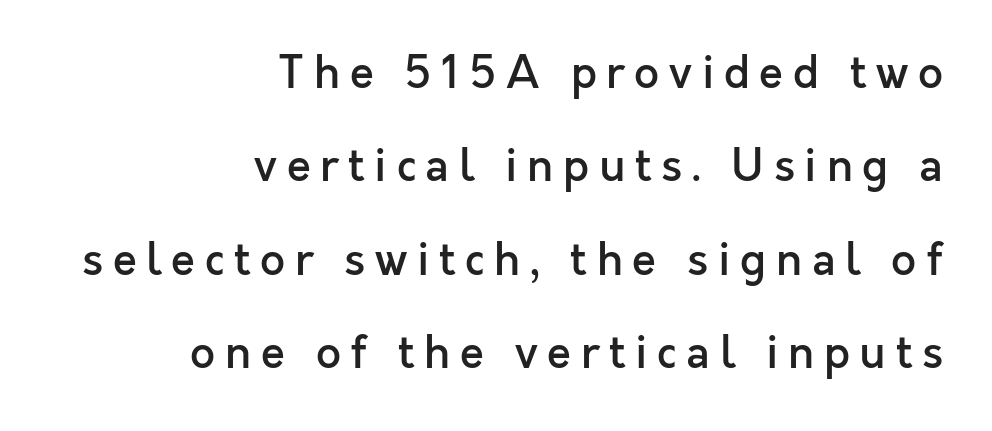
{"serif": "no", "italic": "no", "bold": "semi", "weight": "semibold", "width": "normal", "x_height": "medium", "monospaced": "no", "underline": "no", "align": "right", "line_spacing": "loose", "line_spacing_ratio": 2.12, "letter_spacing": "wide", "letter_spacing_em": 0.22, "glyph_px": 44}
